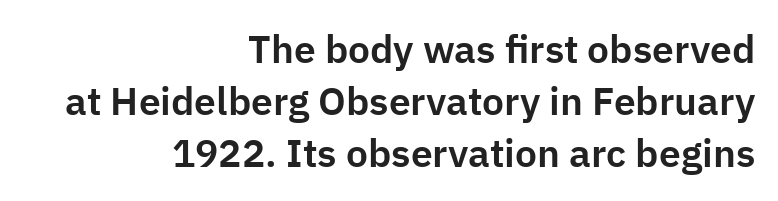
Q: Is the text italic (slanted)? A: No, it is upright.
Q: Is the typeface a serif or a sans-serif typeface? A: Sans-serif.
Q: Is the text underlined? A: No.
Q: How is the paragraph aligned? A: Right-aligned.
Q: Is the spacing between letters normal or unusually wide? A: Normal.
Q: Is the spacing between lines tight, normal or loose? A: Normal.
Q: Width (condensed, normal, or wide)? A: Normal.
Q: Stroke contrast? A: Low.
Q: x-height? A: Medium.
Q: Monospaced? A: No.
